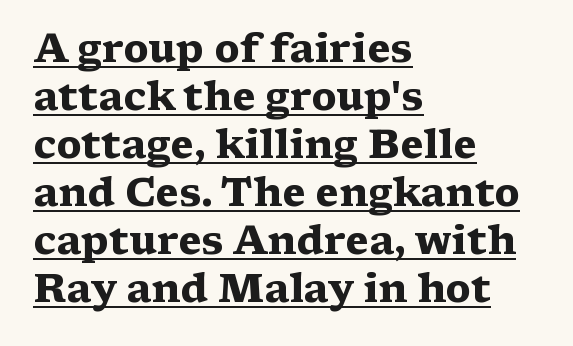
Italic: no, the glyphs are upright roman. Underline: present. The font is running at its bold setting. The letters carry serifs — small finishing strokes at the ends of their stems. Here the glyphs are tracked normally, forming tight word shapes. The passage is arranged the way most books set body copy — flush left.
